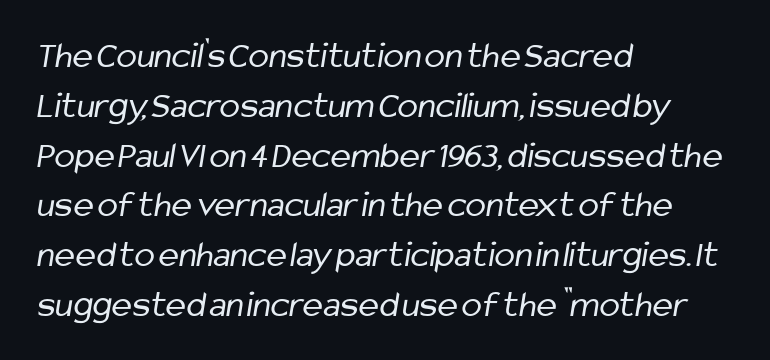
The image shows 38 px regular-weight, condensed sans-serif type; set left-aligned, normal line spacing (1.31x), normal letter spacing, not underlined; low stroke contrast and a medium x-height.
